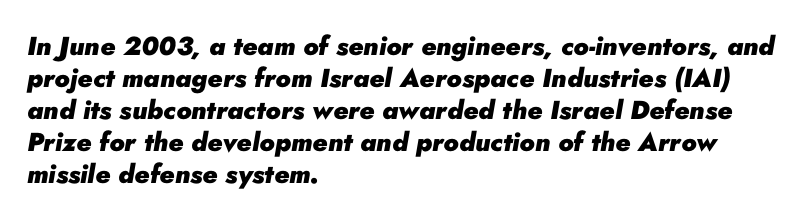
The image shows 26 px bold type, italic (leaning right); set left-aligned, line spacing 1.23x, normal letter spacing, not underlined.
